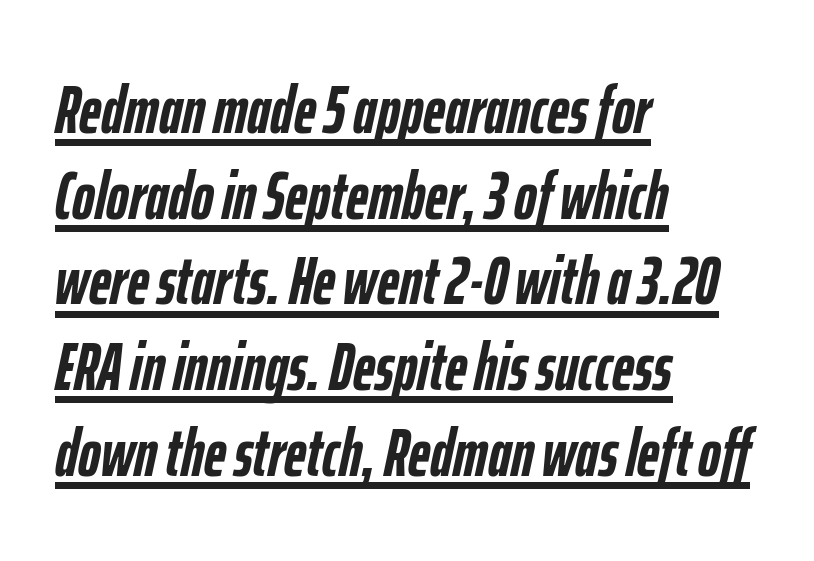
{"italic": "yes", "lean": "right", "slant_degrees": 12, "bold": "yes", "weight": "semibold", "width": "condensed", "stroke_contrast": "low", "x_height": "medium", "monospaced": "no", "underline": "yes", "align": "left", "line_spacing": "normal", "line_spacing_ratio": 1.26, "letter_spacing": "normal", "letter_spacing_em": 0.0, "glyph_px": 68}
